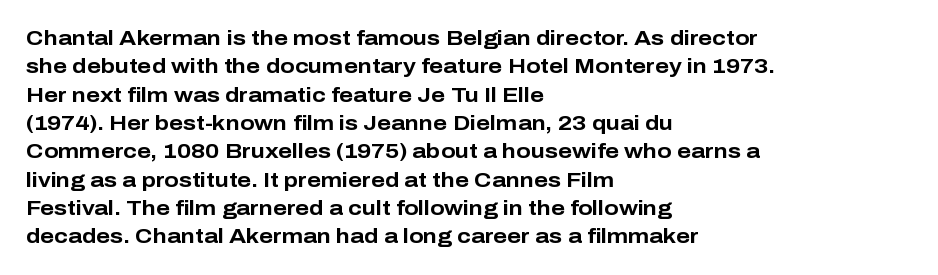
The lines in this sample share a left origin and differ only in where they stop. The block of text has a typical density, with ordinary space between rows. Posture: upright roman. The characters look thick and weighty, a clear bold. Letters rest on an invisible, unmarked baseline. There is no visible air inserted between adjacent glyphs.
